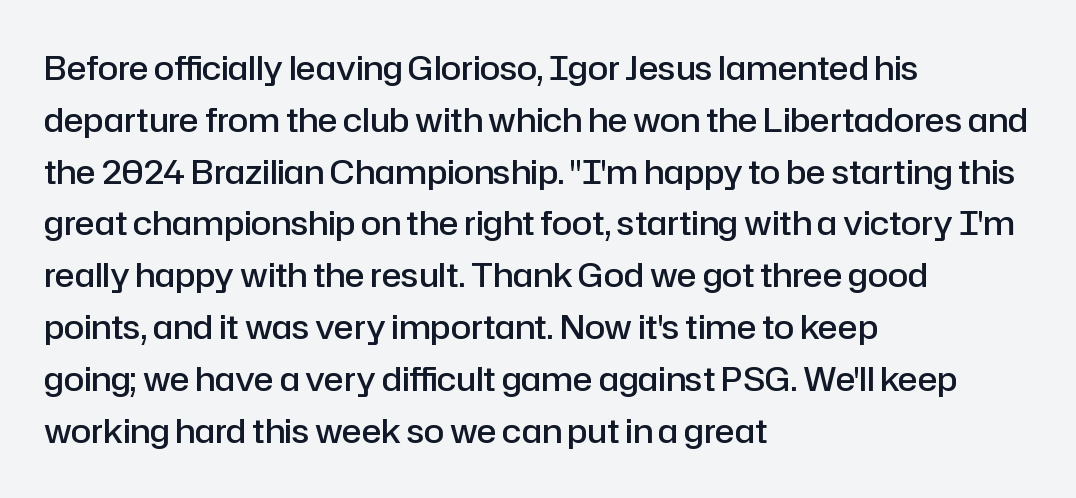
The image shows 33 px semibold sans-serif type, upright; set left-aligned, normal line spacing (1.57x), normal letter spacing, not underlined; low stroke contrast and a medium x-height.
